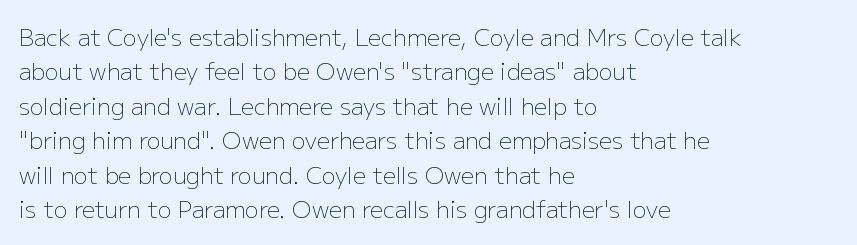
Observe the ordinary spacing: letters are neighbours, not strangers. Only glyphs here, with clear space below each row. Honestly, the row spacing looks completely unremarkable. No letter is thick-stroked: the sample isn't bold.
